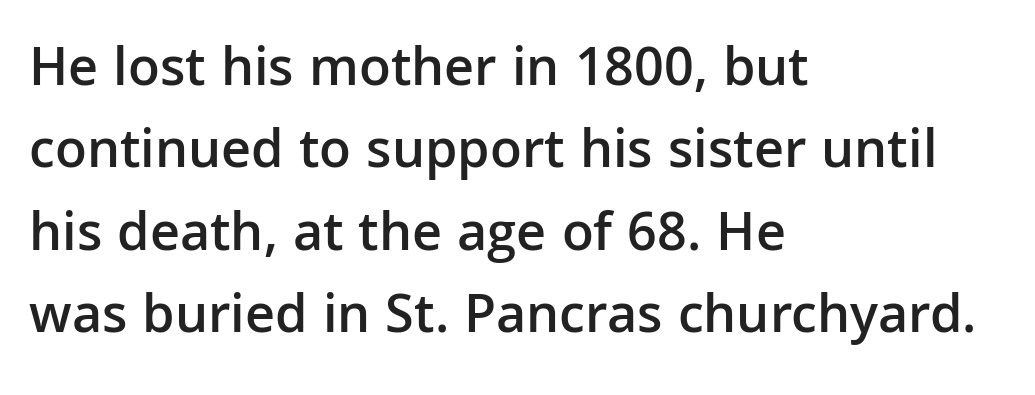
The image shows 56 px semibold sans-serif type, upright; set left-aligned, normal line spacing (1.47x), normal letter spacing, not underlined; low stroke contrast and a medium x-height.
